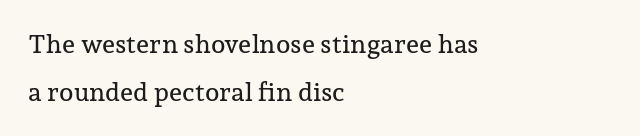
The passage shown is not underscored anywhere. Characters remain perfectly vertical along every line. The rendering keeps characters at their native spacing. Each line starts at the same left margin while the right side varies.
